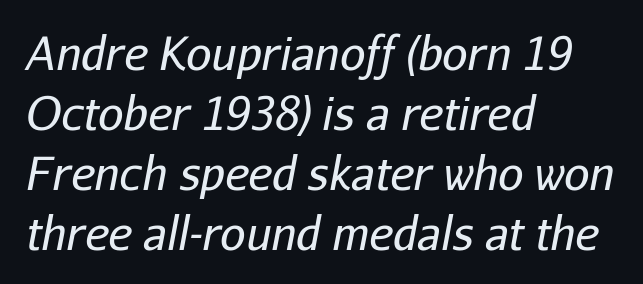
This sample is left-justified, so line endings fall wherever the words run out. These glyphs show unthickened strokes, regular width or finer. Each new line begins a customary step beneath the previous one. Nobody drew a line under any word here.
